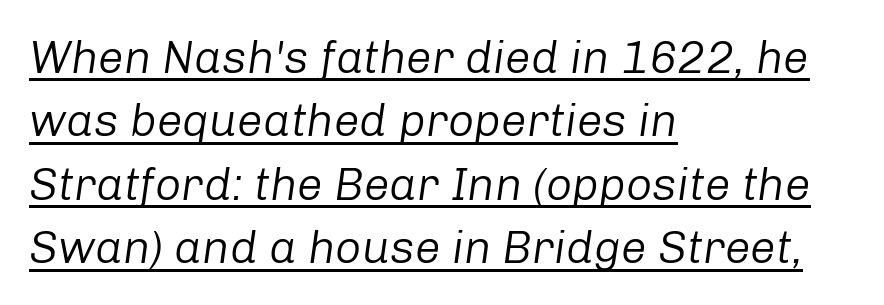
Q: Is the text bold? A: No.
Q: Is the text italic (slanted)? A: Yes, it leans right by about 8 degrees.
Q: Is the text underlined? A: Yes.
Q: How is the paragraph aligned? A: Left-aligned.
Q: Is the spacing between letters normal or unusually wide? A: Normal.
Q: Is the spacing between lines tight, normal or loose? A: Normal.
Q: Width (condensed, normal, or wide)? A: Normal.
Q: Stroke contrast? A: Low.
Q: x-height? A: Medium.
Q: Monospaced? A: No.
